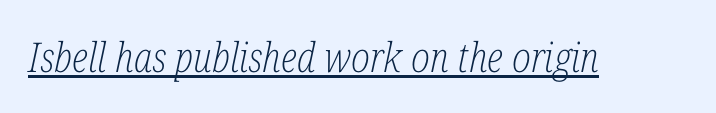
The image shows 41 px light, condensed serif type, italic (leaning right); set normal letter spacing, underlined; low stroke contrast and a medium x-height.
